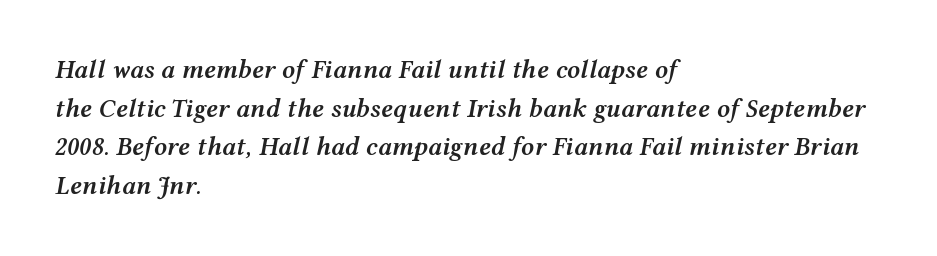
Q: Is the text bold? A: Semi-bold.
Q: Is the text italic (slanted)? A: Yes, it leans right by about 12 degrees.
Q: Is the text underlined? A: No.
Q: How is the paragraph aligned? A: Left-aligned.
Q: Is the spacing between letters normal or unusually wide? A: Normal.
Q: Is the spacing between lines tight, normal or loose? A: Normal.
